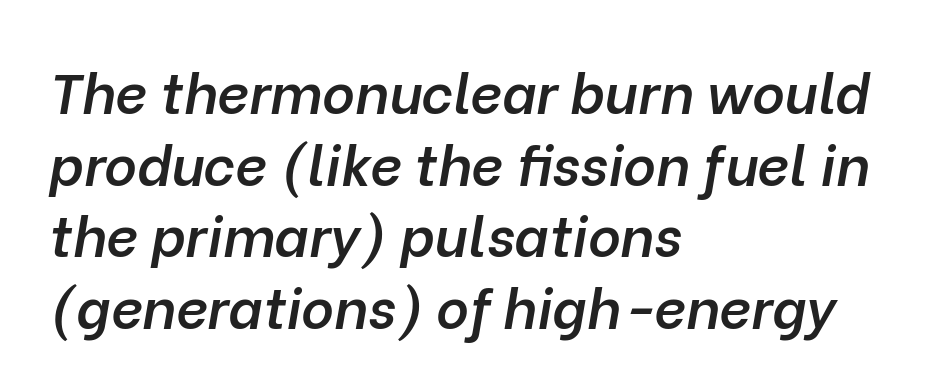
Q: Is the text bold? A: Semi-bold.
Q: Is the text italic (slanted)? A: Yes, it leans right by about 10 degrees.
Q: Is the text underlined? A: No.
Q: How is the paragraph aligned? A: Left-aligned.
Q: Is the spacing between letters normal or unusually wide? A: Normal.
Q: Is the spacing between lines tight, normal or loose? A: Normal.
Q: Width (condensed, normal, or wide)? A: Normal.
Q: Stroke contrast? A: Low.
Q: x-height? A: Medium.
Q: Monospaced? A: No.
